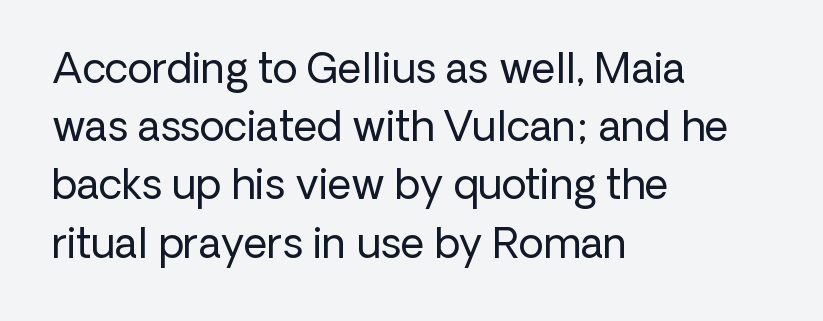
These lines are set flush left with a ragged right edge. The letters carry no serifs — their stems end cleanly without finishing strokes. Honestly, the row spacing looks completely unremarkable. Between one letter and the next there's only the usual sliver of space. Rendered with straight, roman letterforms. Varying glyph widths throughout — classic text-font behaviour.
